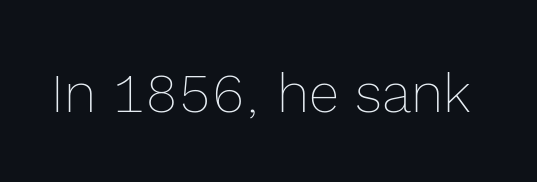
{"italic": "no", "bold": "no", "weight": "thin", "width": "normal", "x_height": "medium", "monospaced": "no", "underline": "no", "letter_spacing": "normal", "letter_spacing_em": 0.0, "glyph_px": 55}
